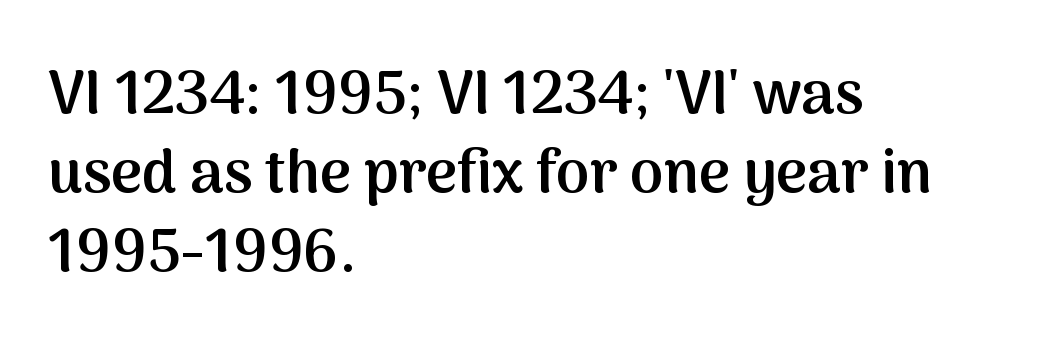
{"serif": "no", "italic": "no", "bold": "semi", "weight": "semibold", "width": "normal", "stroke_contrast": "medium", "x_height": "medium", "monospaced": "no", "underline": "no", "align": "left", "line_spacing": "normal", "line_spacing_ratio": 1.32, "letter_spacing": "normal", "letter_spacing_em": 0.0, "glyph_px": 60}
